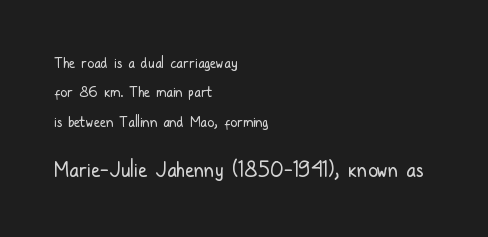
Scale increases going downward across the two blocks. The letters stand upright; this is a roman face. Stroke mass is kept to a normal reading level or below. Does the copy run flush right? No — it runs flush left.
